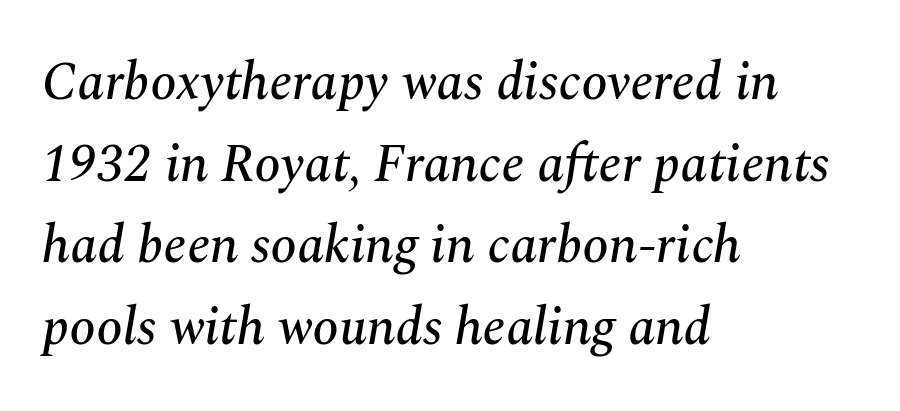
Q: Is the text italic (slanted)? A: Yes, it leans right by about 10 degrees.
Q: Is the typeface a serif or a sans-serif typeface? A: Serif.
Q: Is the text underlined? A: No.
Q: How is the paragraph aligned? A: Left-aligned.
Q: Is the spacing between letters normal or unusually wide? A: Normal.
Q: Is the spacing between lines tight, normal or loose? A: Normal.
Q: Width (condensed, normal, or wide)? A: Normal.
Q: Stroke contrast? A: Medium.
Q: x-height? A: Medium.
Q: Monospaced? A: No.
